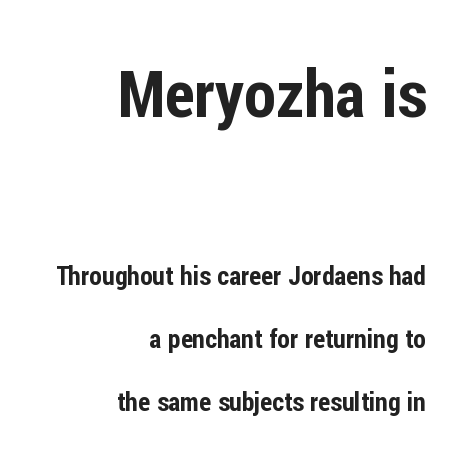
Widely set lines give the paragraph a tall, airy silhouette. The passage shown begins with its larger block and ends with its smaller one. Typeset ragged left — the right edge is the straight one. The typography opts for an upright posture over an oblique one.
